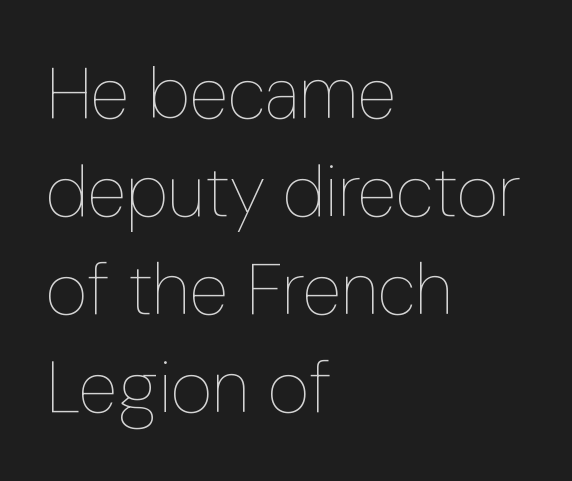
Caption: standard tracking, unaltered. The lettering stays uniformly vertical, giving the passage a roman look. A student would call this left alignment; a typographer would say flush left, rag right. Weight: in the light-to-regular range. Letters rest on an invisible, unmarked baseline. The rows are spaced the way most documents space them.
